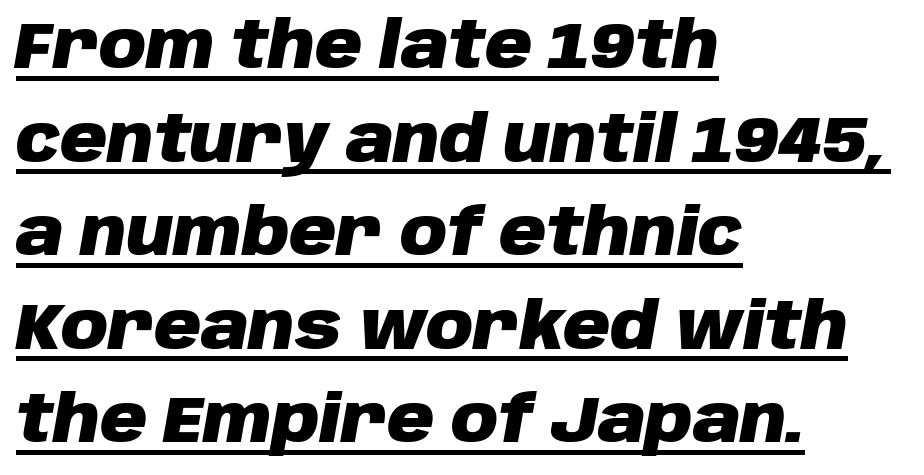
Set as a true bold cut, around the 700 mark. Each word holds together tightly as a unit, with standard inter-letter gaps. Varying glyph widths throughout — classic text-font behaviour. The words here are underlined. The block of text has a typical density, with ordinary space between rows. All the whitespace from short lines collects on the right.
